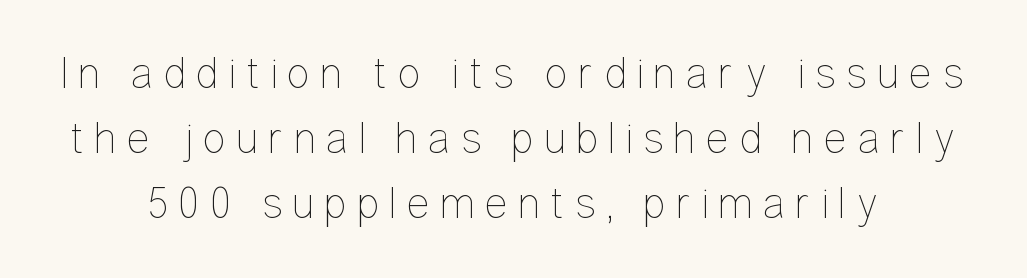
{"italic": "no", "bold": "no", "weight": "thin", "width": "condensed", "stroke_contrast": "low", "x_height": "medium", "monospaced": "no", "underline": "no", "align": "center", "line_spacing": "normal", "line_spacing_ratio": 1.44, "letter_spacing": "wide", "letter_spacing_em": 0.22, "glyph_px": 45}
